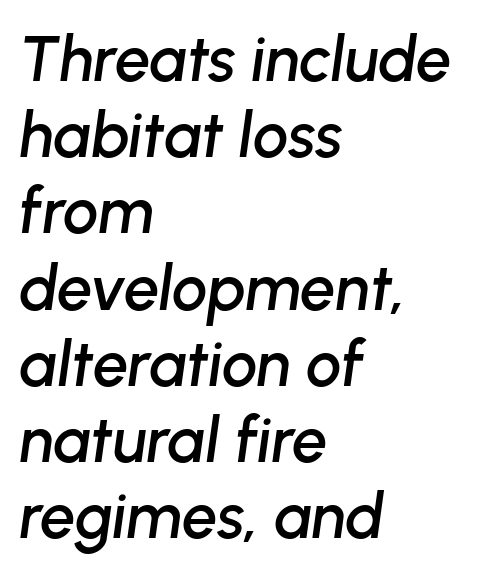
Q: Is the text italic (slanted)? A: Yes, it leans right by about 8 degrees.
Q: Is the text underlined? A: No.
Q: How is the paragraph aligned? A: Left-aligned.
Q: Is the spacing between letters normal or unusually wide? A: Normal.
Q: Width (condensed, normal, or wide)? A: Normal.
Q: Stroke contrast? A: Low.
Q: x-height? A: Medium.
Q: Monospaced? A: No.
